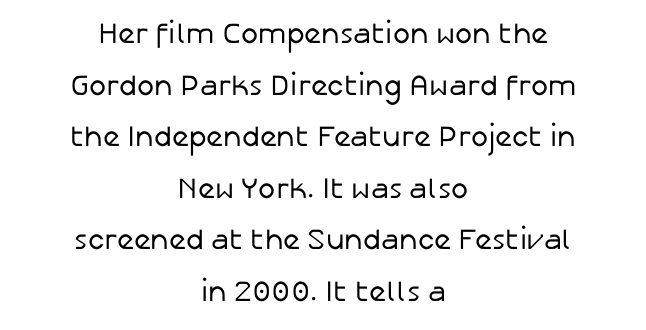
Q: Is the text bold? A: No.
Q: Is the text italic (slanted)? A: No, it is upright.
Q: Is the typeface a serif or a sans-serif typeface? A: Sans-serif.
Q: Is the text underlined? A: No.
Q: How is the paragraph aligned? A: Centered.
Q: Is the spacing between letters normal or unusually wide? A: Normal.
Q: Width (condensed, normal, or wide)? A: Normal.
Q: Stroke contrast? A: Low.
Q: x-height? A: Medium.
Q: Monospaced? A: No.
